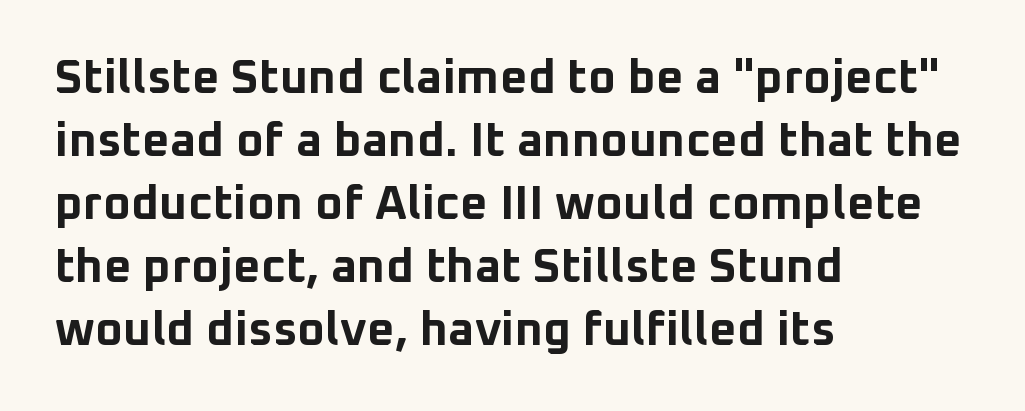
Q: Is the text bold? A: Yes.
Q: Is the text italic (slanted)? A: No, it is upright.
Q: Is the typeface a serif or a sans-serif typeface? A: Sans-serif.
Q: Is the text underlined? A: No.
Q: How is the paragraph aligned? A: Left-aligned.
Q: Is the spacing between letters normal or unusually wide? A: Normal.
Q: Is the spacing between lines tight, normal or loose? A: Normal.
Q: Width (condensed, normal, or wide)? A: Normal.
Q: Stroke contrast? A: Low.
Q: x-height? A: Medium.
Q: Monospaced? A: No.
